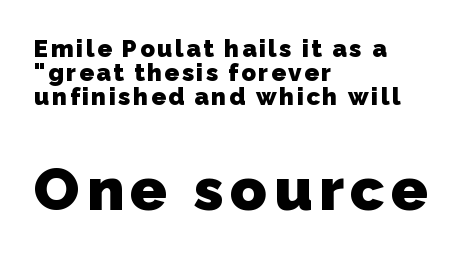
{"serif": "no", "bold": "yes", "weight": "heavy", "width": "normal", "stroke_contrast": "low", "x_height": "medium", "monospaced": "no", "underline": "no", "align": "left", "line_spacing": "tight", "line_spacing_ratio": 0.99, "larger_block": "second", "size_ratio": 2.5, "glyph_px": 60}
